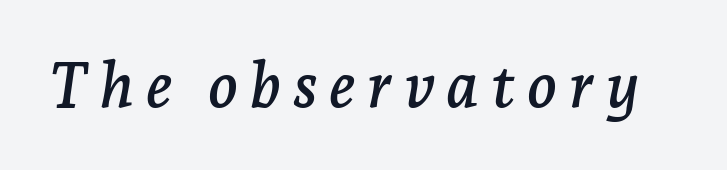
Q: Is the text italic (slanted)? A: Yes, it leans right by about 7 degrees.
Q: Is the typeface a serif or a sans-serif typeface? A: Serif.
Q: Is the text underlined? A: No.
Q: Width (condensed, normal, or wide)? A: Normal.
Q: Stroke contrast? A: Low.
Q: x-height? A: Medium.
Q: Monospaced? A: No.
